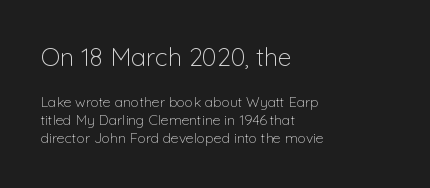
Q: Is the text bold? A: No.
Q: Is the text italic (slanted)? A: No, it is upright.
Q: Is the text underlined? A: No.
Q: How is the paragraph aligned? A: Left-aligned.
Q: Is the spacing between letters normal or unusually wide? A: Normal.
Q: Is the spacing between lines tight, normal or loose? A: Normal.
Q: Which block of text is set in a larger size, the first (top) or the second (bottom)? A: The first (top) one.
